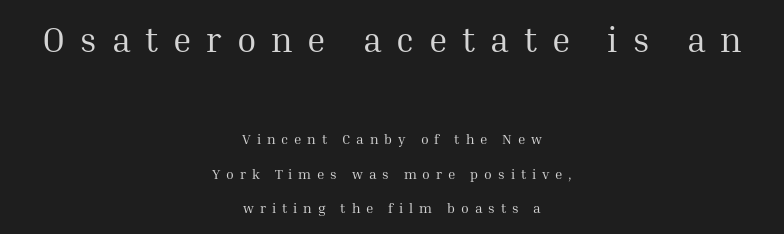
{"serif": "yes", "italic": "no", "bold": "no", "weight": "regular", "width": "normal", "stroke_contrast": "medium", "x_height": "medium", "monospaced": "no", "underline": "no", "align": "center", "line_spacing": "loose", "line_spacing_ratio": 2.44, "letter_spacing": "wide", "letter_spacing_em": 0.42, "larger_block": "first", "size_ratio": 2.5, "glyph_px": 35}
